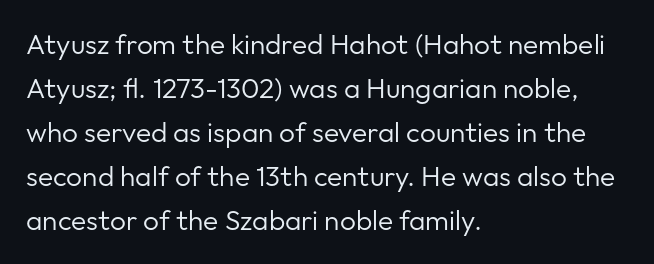
{"serif": "no", "italic": "no", "bold": "no", "weight": "regular", "width": "normal", "stroke_contrast": "low", "x_height": "medium", "monospaced": "no", "underline": "no", "align": "left", "line_spacing": "normal", "line_spacing_ratio": 1.57, "letter_spacing": "normal", "letter_spacing_em": 0.0, "glyph_px": 28}
